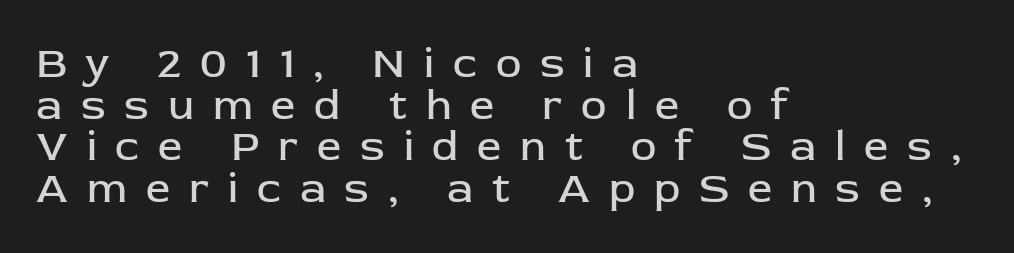
The image shows 43 px regular-weight sans-serif type, upright; set left-aligned, tight line spacing (0.97x), unusually wide letter spacing (+0.44 em), not underlined; low stroke contrast and a medium x-height.
